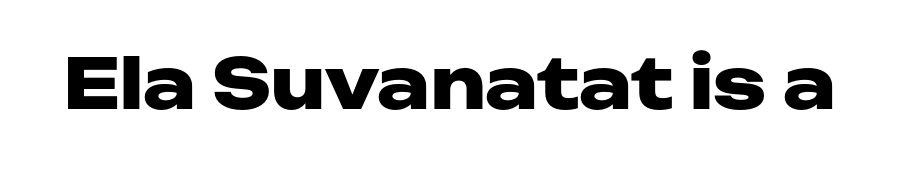
The image shows 69 px heavy, wide sans-serif type, upright; set normal letter spacing, not underlined; low stroke contrast and a medium x-height.
